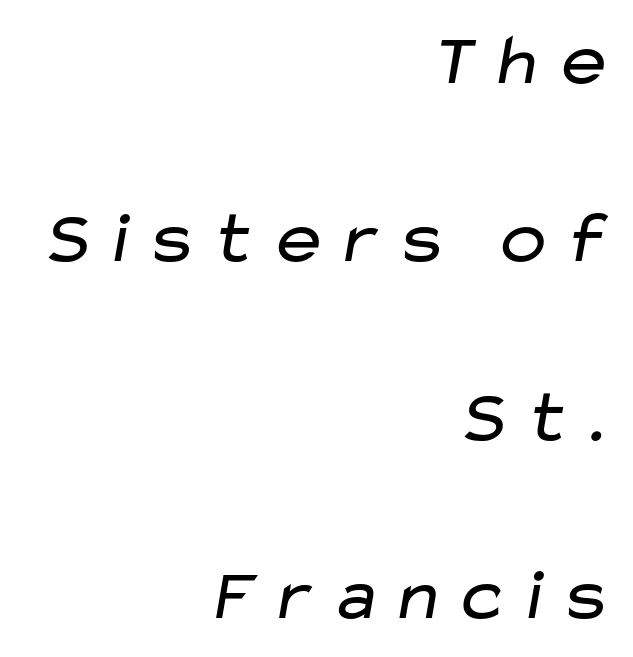
{"serif": "no", "bold": "no", "weight": "regular", "width": "wide", "stroke_contrast": "low", "x_height": "medium", "monospaced": "no", "underline": "no", "align": "right", "line_spacing": "loose", "line_spacing_ratio": 2.41, "glyph_px": 74}
